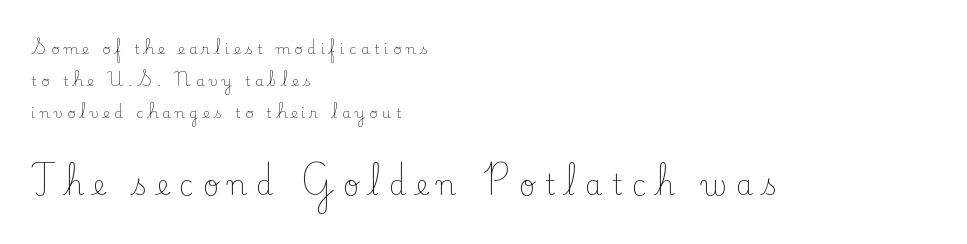
The image shows 28 px light serif type, upright; set left-aligned, loose line spacing (2.29x), unusually wide letter spacing (+0.33 em), not underlined; the second (bottom) block is 2.0x larger; low stroke contrast and a small x-height.
